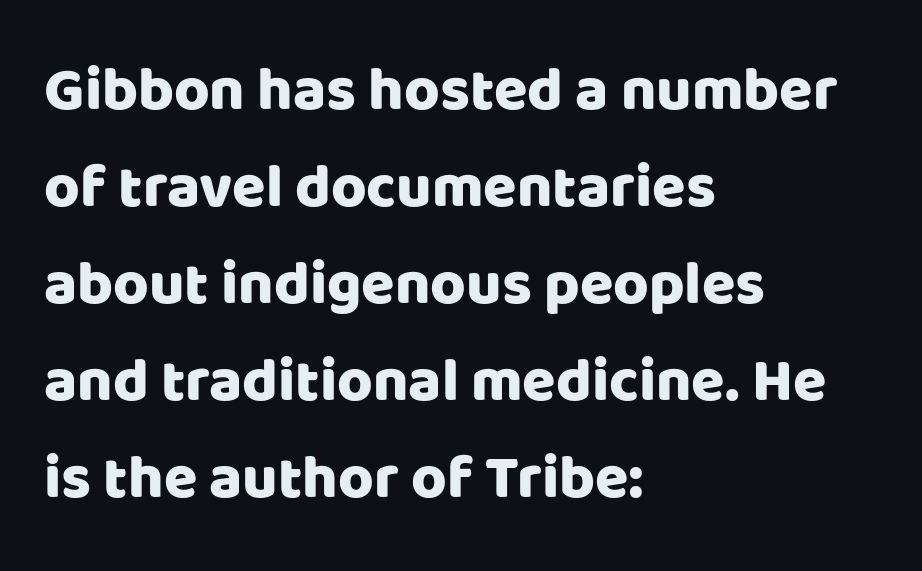
Q: Is the text italic (slanted)? A: No, it is upright.
Q: Is the typeface a serif or a sans-serif typeface? A: Sans-serif.
Q: Is the text underlined? A: No.
Q: How is the paragraph aligned? A: Left-aligned.
Q: Is the spacing between letters normal or unusually wide? A: Normal.
Q: Is the spacing between lines tight, normal or loose? A: Normal.
Q: Width (condensed, normal, or wide)? A: Normal.
Q: Stroke contrast? A: Low.
Q: x-height? A: Large.
Q: Monospaced? A: No.
